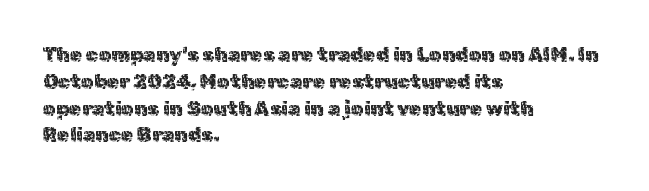
The vertical gap from one line to the next is medium. The letters sit at their default tracking, neither squeezed nor spread. A student would call this left alignment; a typographer would say flush left, rag right. Does the lettering tilt? It doesn't — this is upright.
